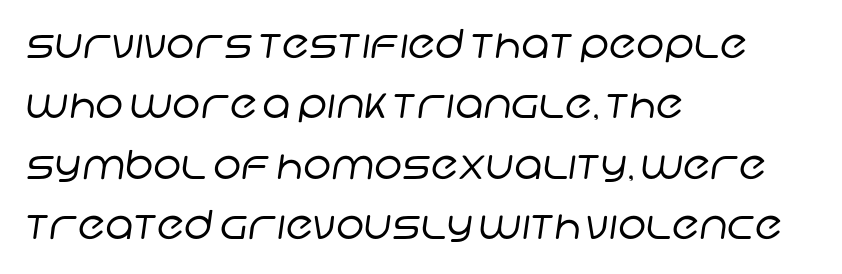
{"serif": "no", "bold": "no", "weight": "regular", "width": "normal", "stroke_contrast": "low", "x_height": "large", "monospaced": "no", "underline": "no", "align": "left", "line_spacing": "normal", "line_spacing_ratio": 1.51, "letter_spacing": "normal", "letter_spacing_em": 0.0, "glyph_px": 40}
